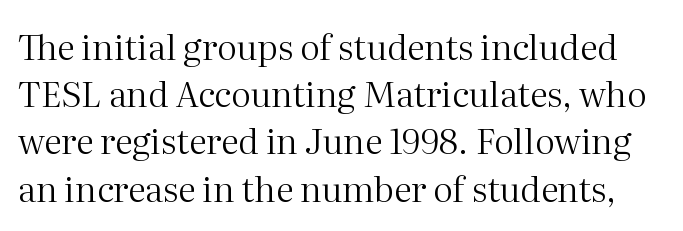
The image shows 35 px regular-weight serif type, upright; set normal line spacing (1.35x), normal letter spacing, not underlined; medium stroke contrast and a medium x-height.
